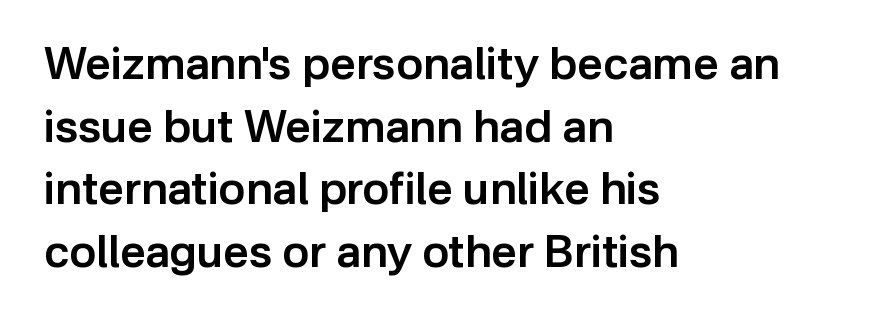
The image shows 45 px semibold sans-serif type, upright; set left-aligned, normal line spacing (1.39x), normal letter spacing, not underlined; low stroke contrast and a medium x-height.
